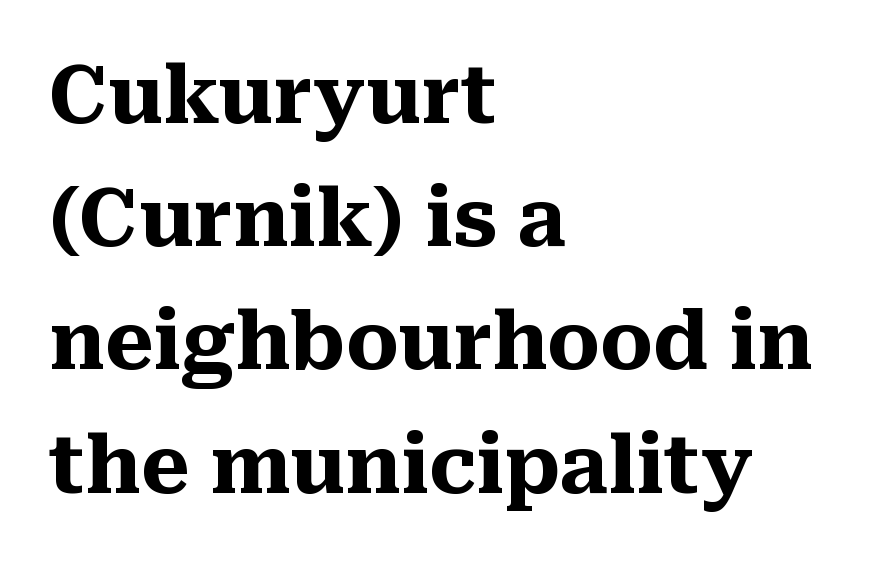
Here the designer chose a conventional face with non-uniform glyph widths. This is the regular roman posture of the typeface. Letterform terminals end in serifs throughout the passage. The letters are bold, with thick, heavy strokes. How would I describe the line gaps? Plain and ordinary. Casual observation: everything's shoved over to the left.
